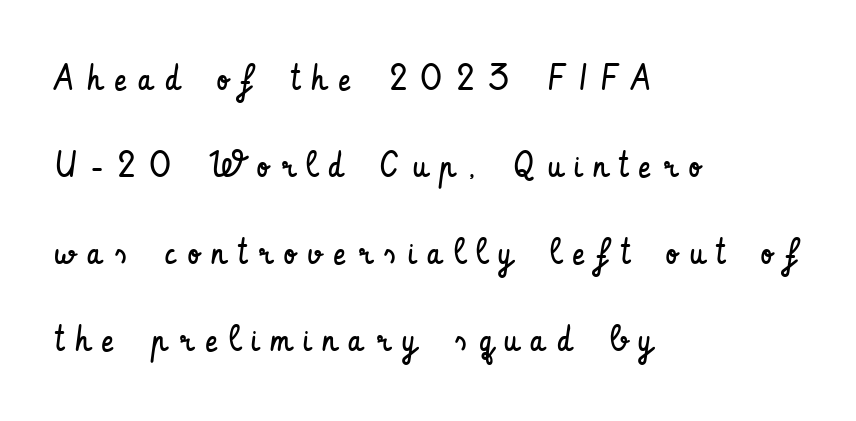
Q: Is the text bold? A: No.
Q: Is the text italic (slanted)? A: No, it is upright.
Q: Is the typeface a serif or a sans-serif typeface? A: Sans-serif.
Q: Is the text underlined? A: No.
Q: How is the paragraph aligned? A: Left-aligned.
Q: Is the spacing between letters normal or unusually wide? A: Unusually wide.
Q: Is the spacing between lines tight, normal or loose? A: Loose.
Q: Width (condensed, normal, or wide)? A: Condensed.
Q: Stroke contrast? A: Low.
Q: x-height? A: Small.
Q: Monospaced? A: No.
